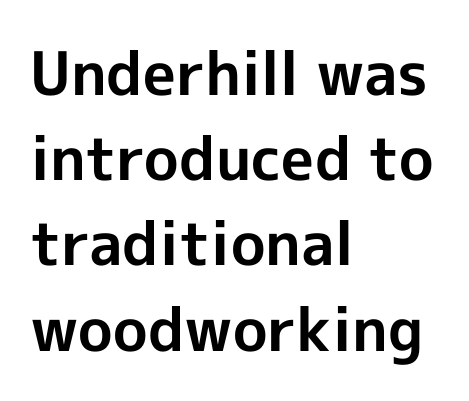
The image shows 60 px bold sans-serif type, upright; set left-aligned, normal line spacing (1.42x), normal letter spacing, not underlined; a medium x-height.
